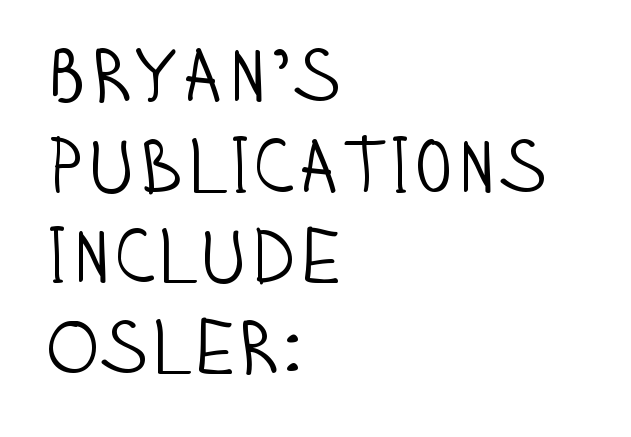
{"serif": "no", "italic": "no", "bold": "no", "weight": "light", "width": "condensed", "stroke_contrast": "low", "x_height": "large", "monospaced": "no", "underline": "no", "align": "left", "line_spacing_ratio": 1.21, "letter_spacing": "normal", "letter_spacing_em": 0.0, "glyph_px": 75}
